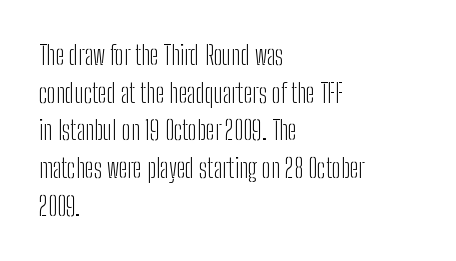
This sample is left-justified, so line endings fall wherever the words run out. Short note: letters normally spaced. These lines were composed using upright roman letters. Nothing heavy about these letters — not bold at all. The glyphs are unaccompanied by any horizontal stroke below them. Quick note: interline space is typical.
